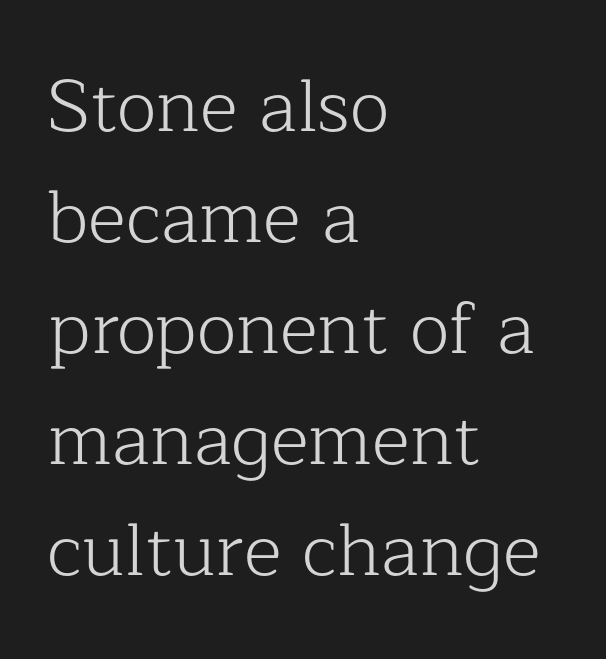
The image shows 73 px light serif type, upright; set left-aligned, normal line spacing (1.52x), normal letter spacing, not underlined; low stroke contrast and a medium x-height.
